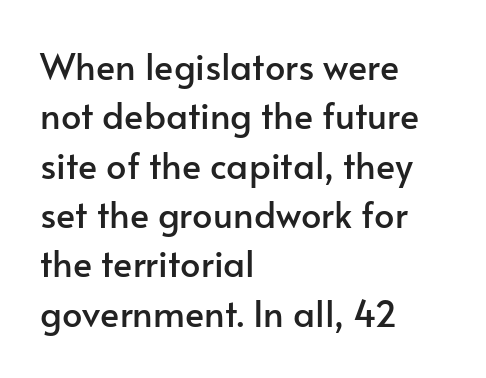
{"serif": "no", "italic": "no", "width": "normal", "stroke_contrast": "low", "x_height": "small", "monospaced": "no", "underline": "no", "align": "left", "line_spacing": "normal", "line_spacing_ratio": 1.37, "letter_spacing": "normal", "letter_spacing_em": 0.0, "glyph_px": 36}
